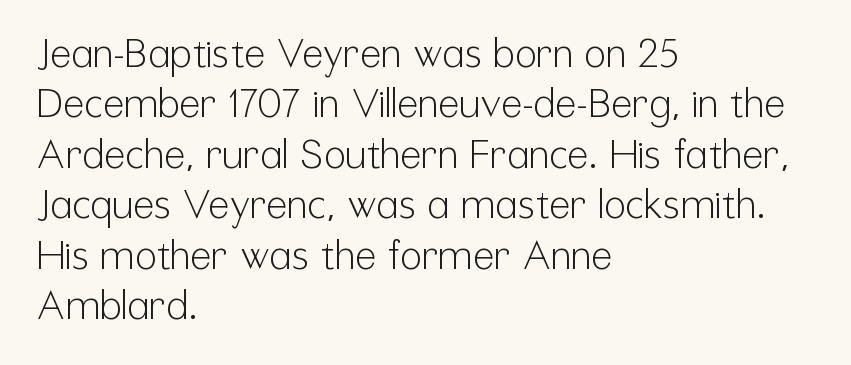
The letters sit at their default tracking, neither squeezed nor spread. Each row of text sits above clean, open space. You can tell it's not italic because the verticals are truly vertical. Weight: not bold — regular or lighter.
